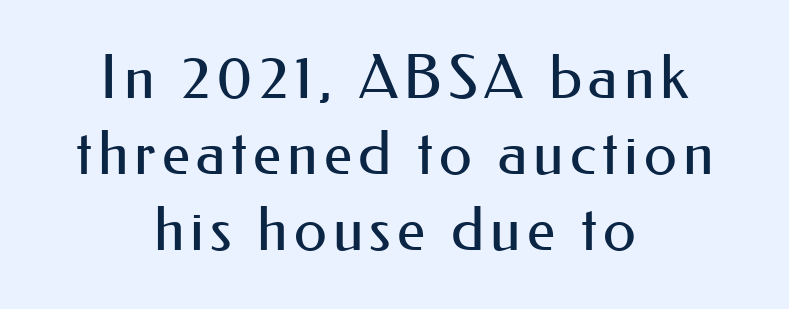
The passage is arranged like a title page — every line centered. When letters stand straight like this, we call the style roman or upright. The foot of each line stays bare and open. Varying glyph widths throughout — classic text-font behaviour. Compared with a typical body face, this is equally light or lighter still. The passage shown is typeset with a sans-serif family.
